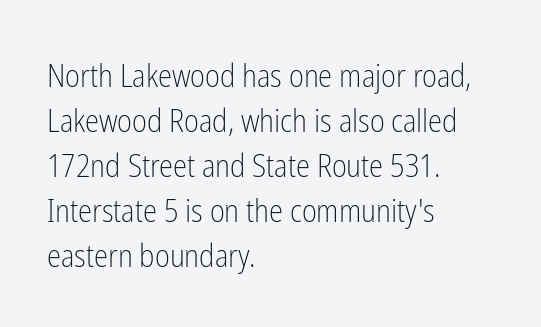
Q: Is the text bold? A: No.
Q: Is the text italic (slanted)? A: No, it is upright.
Q: Is the typeface a serif or a sans-serif typeface? A: Sans-serif.
Q: Is the text underlined? A: No.
Q: How is the paragraph aligned? A: Left-aligned.
Q: Is the spacing between letters normal or unusually wide? A: Normal.
Q: Is the spacing between lines tight, normal or loose? A: Normal.
Q: Width (condensed, normal, or wide)? A: Condensed.
Q: Stroke contrast? A: Low.
Q: x-height? A: Medium.
Q: Monospaced? A: No.
